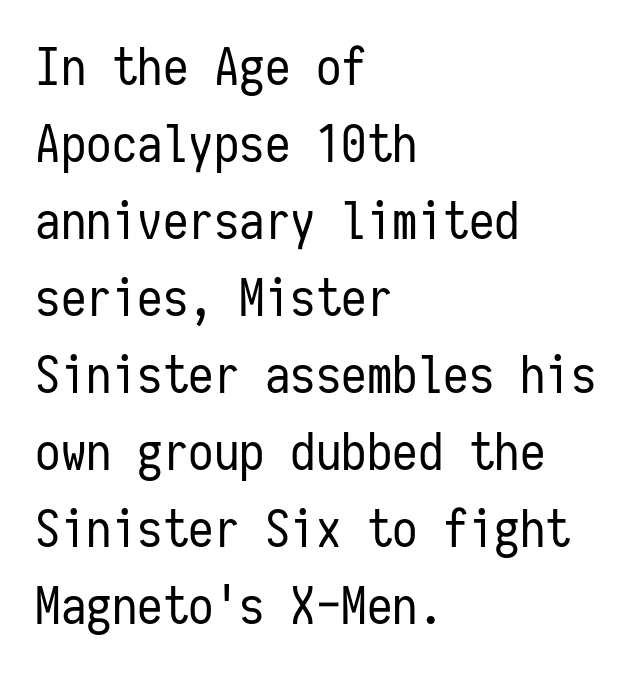
Q: Is the text bold? A: No.
Q: Is the text italic (slanted)? A: No, it is upright.
Q: Is the typeface a serif or a sans-serif typeface? A: Sans-serif.
Q: Is the text underlined? A: No.
Q: How is the paragraph aligned? A: Left-aligned.
Q: Is the spacing between letters normal or unusually wide? A: Normal.
Q: Is the spacing between lines tight, normal or loose? A: Normal.
Q: Width (condensed, normal, or wide)? A: Condensed.
Q: Stroke contrast? A: Low.
Q: x-height? A: Medium.
Q: Monospaced? A: Yes.
